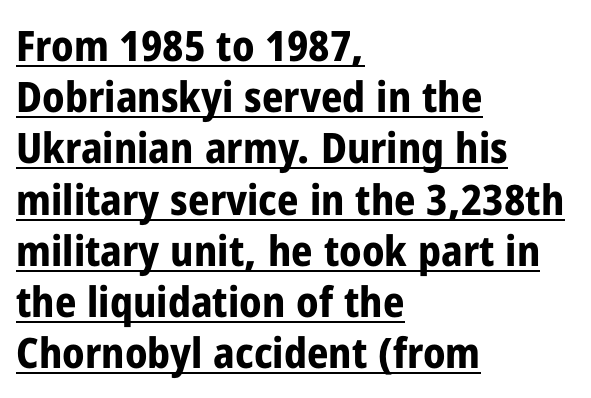
Varying glyph widths throughout — classic text-font behaviour. Notice how thick the strokes are: this is what a full bold looks like. The rendering anchors every line to the left-hand side. This sample uses an upright cut, with every glyph sitting square on the baseline.
